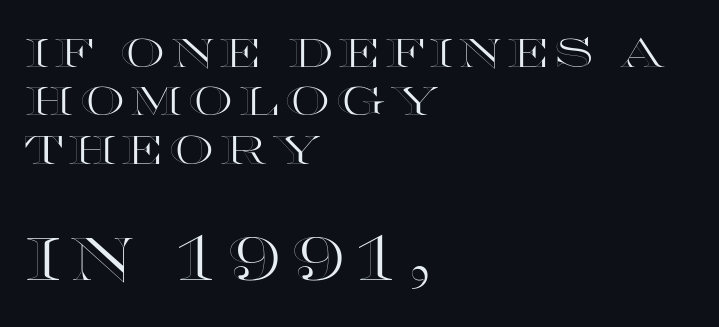
{"italic": "no", "width": "wide", "x_height": "large", "monospaced": "no", "underline": "no", "align": "left", "line_spacing_ratio": 1.21, "larger_block": "second", "size_ratio": 1.5, "glyph_px": 60}
